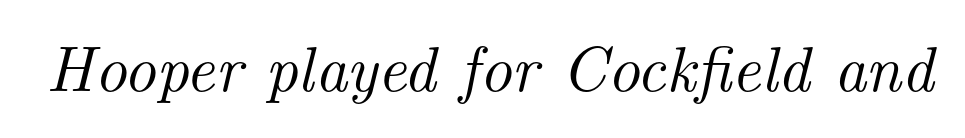
Nobody drew a line under any word here. This sample uses a serif face. If you drew a line through each stem, it would be angled. Each letter keeps its own natural width here, so spacing adapts to shape. The face used here is rendered with its standard letterfit.
